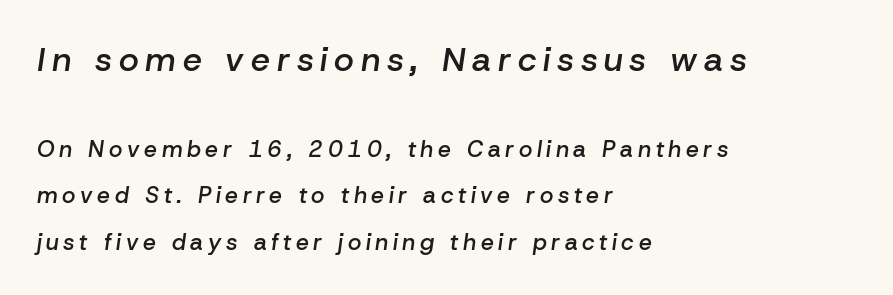
The image shows 34 px semibold type, italic (leaning right); set left-aligned, loose line spacing (2.04x), unusually wide letter spacing (+0.2 em), not underlined; the first (top) block is 1.48x larger; low stroke contrast and a medium x-height.
